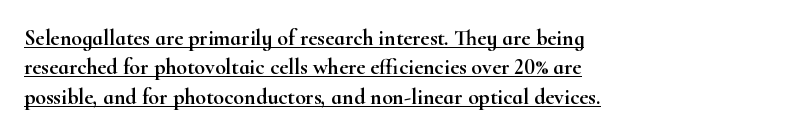
The image shows 22 px text type, upright; set left-aligned, normal line spacing (1.33x), normal letter spacing, underlined.
